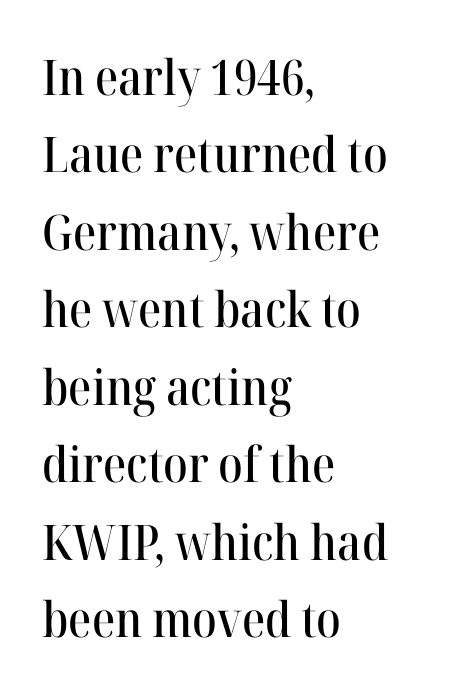
The image shows 49 px serif type, upright; set left-aligned, normal line spacing (1.58x), normal letter spacing, not underlined; high stroke contrast and a medium x-height.
